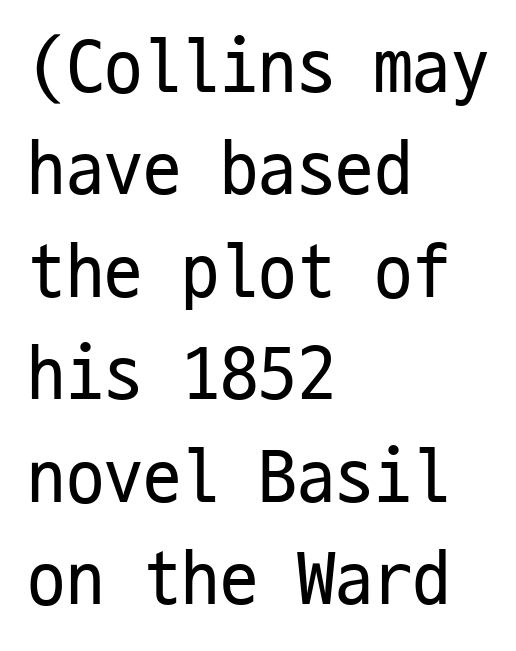
Plain, unruled lines of type. Quick note: interline space is typical. Is this a fixed-width face? Yes — each glyph sits in an identical cell. In CSS terms this would be text-align: left. On a weight scale, this lands at 450 or below.
